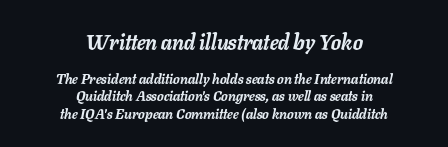
The image shows 21 px bold type, italic (leaning right); set centered, line spacing 1.24x, normal letter spacing, not underlined; the first (top) block is 1.5x larger.
